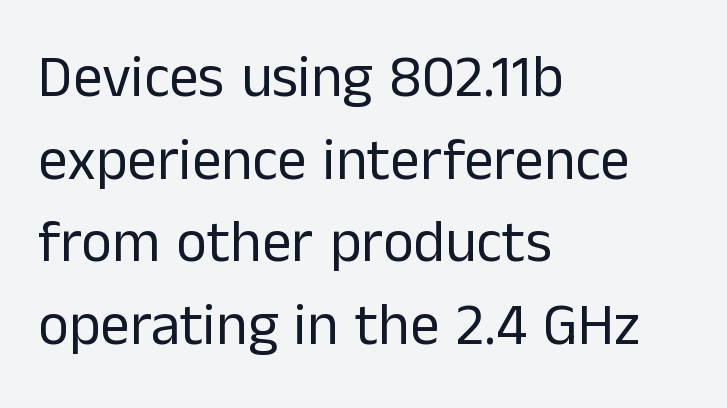
{"serif": "no", "italic": "no", "bold": "no", "weight": "regular", "width": "normal", "stroke_contrast": "low", "x_height": "medium", "monospaced": "no", "underline": "no", "align": "left", "line_spacing": "normal", "line_spacing_ratio": 1.4, "letter_spacing": "normal", "letter_spacing_em": 0.0, "glyph_px": 59}
